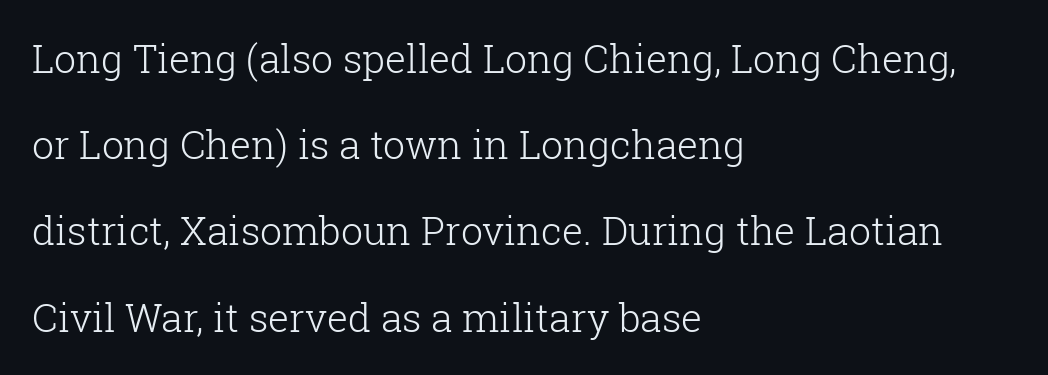
Q: Is the text bold? A: No.
Q: Is the text italic (slanted)? A: No, it is upright.
Q: Is the typeface a serif or a sans-serif typeface? A: Serif.
Q: Is the text underlined? A: No.
Q: How is the paragraph aligned? A: Left-aligned.
Q: Is the spacing between letters normal or unusually wide? A: Normal.
Q: Is the spacing between lines tight, normal or loose? A: Loose.
Q: Width (condensed, normal, or wide)? A: Normal.
Q: Stroke contrast? A: Low.
Q: x-height? A: Medium.
Q: Monospaced? A: No.
